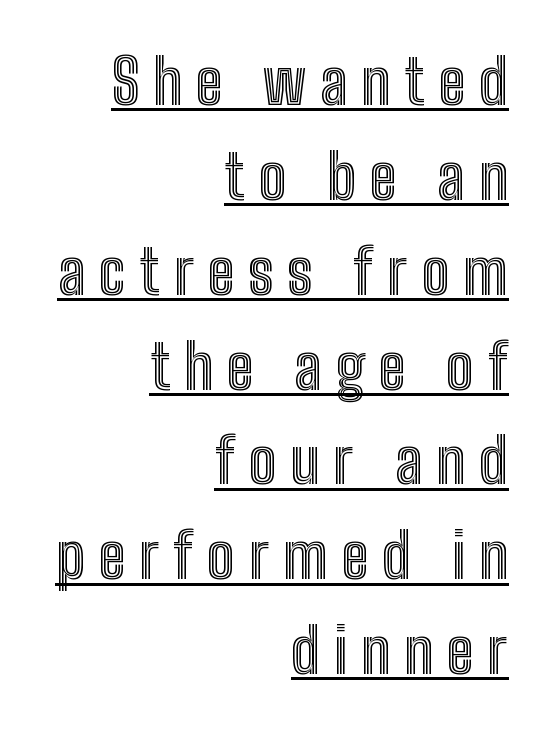
Q: Is the text italic (slanted)? A: No, it is upright.
Q: Is the text underlined? A: Yes.
Q: How is the paragraph aligned? A: Right-aligned.
Q: Is the spacing between letters normal or unusually wide? A: Unusually wide.
Q: Is the spacing between lines tight, normal or loose? A: Normal.
Q: Width (condensed, normal, or wide)? A: Condensed.
Q: x-height? A: Medium.
Q: Monospaced? A: No.
